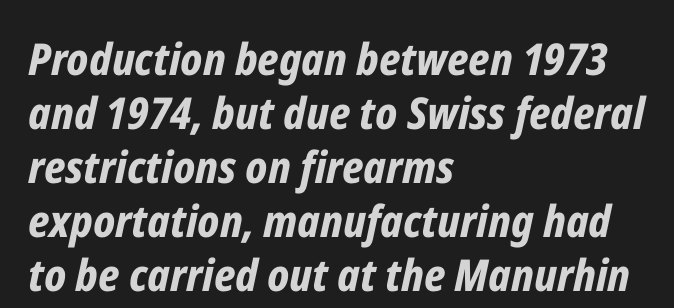
Tall strokes in this sample are angled rather than plumb. The letters are bold, with thick, heavy strokes. The rendering uses natural spacing where letterforms have individual widths. The letterforms sit shoulder to shoulder at normal distance. Words float on clear page, feet unadorned. Each line starts at the same left margin while the right side varies.
